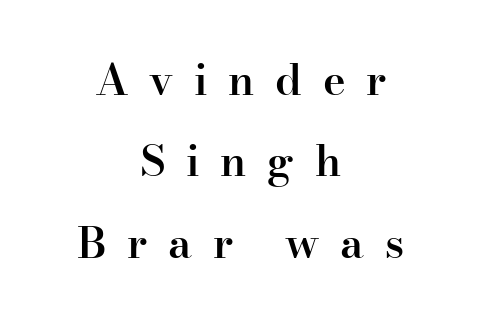
The image shows 43 px semibold serif type, upright; set centered, line spacing 1.89x, unusually wide letter spacing (+0.48 em), not underlined; high stroke contrast and a small x-height.
